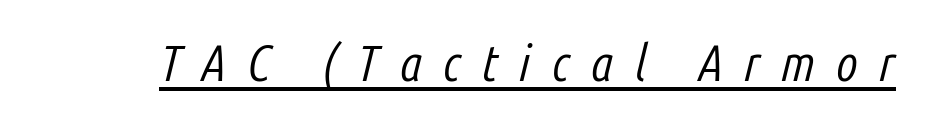
Q: Is the text bold? A: No.
Q: Is the text italic (slanted)? A: Yes, it leans right by about 14 degrees.
Q: Is the text underlined? A: Yes.
Q: Is the spacing between letters normal or unusually wide? A: Unusually wide.
Q: Width (condensed, normal, or wide)? A: Condensed.
Q: Stroke contrast? A: Low.
Q: x-height? A: Medium.
Q: Monospaced? A: No.
